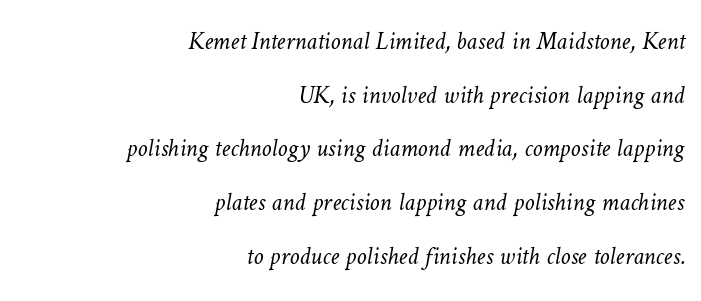
The image shows 25 px text type; set right-aligned, loose line spacing (2.15x), normal letter spacing, not underlined.
